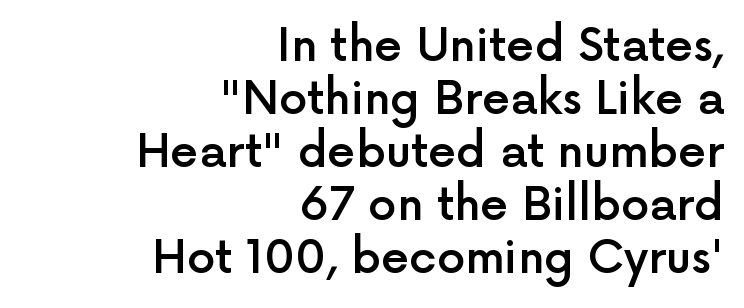
Are there feet on the stems? There aren't — it's a sans. Honestly, there is no underline to notice here at all. Characters follow at the spacing the type designer built in. The paragraph has a hard right edge and a soft left edge. The type sits square on the baseline with zero lean. Notice the strokes are somewhat thickened but not fully heavy: this is a semibold.
